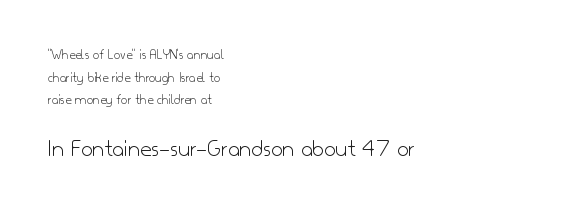
The image shows 25 px text type, upright; set left-aligned, normal line spacing (1.61x), normal letter spacing, not underlined; the second (bottom) block is 1.79x larger.
